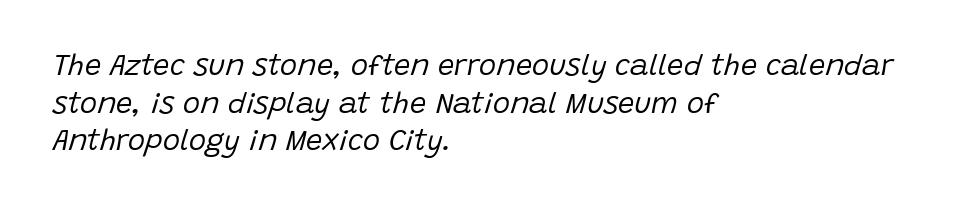
{"italic": "yes", "lean": "right", "slant_degrees": 15, "bold": "no", "weight": "regular", "width": "normal", "stroke_contrast": "low", "x_height": "large", "monospaced": "no", "underline": "no", "align": "left", "line_spacing": "normal", "line_spacing_ratio": 1.3, "letter_spacing": "normal", "letter_spacing_em": 0.0, "glyph_px": 29}
